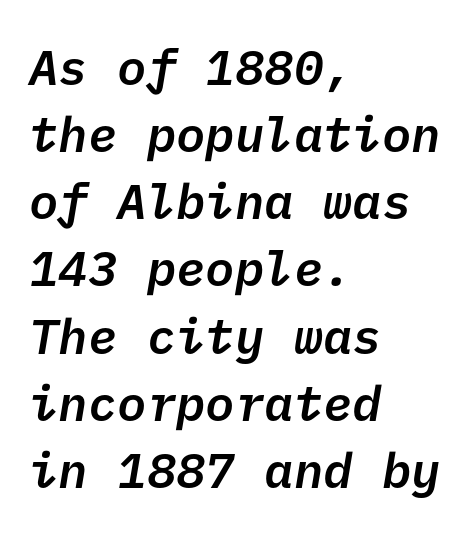
Q: Is the text bold? A: Semi-bold.
Q: Is the typeface a serif or a sans-serif typeface? A: Sans-serif.
Q: Is the text underlined? A: No.
Q: How is the paragraph aligned? A: Left-aligned.
Q: Is the spacing between letters normal or unusually wide? A: Normal.
Q: Is the spacing between lines tight, normal or loose? A: Normal.
Q: Width (condensed, normal, or wide)? A: Normal.
Q: Stroke contrast? A: Low.
Q: x-height? A: Medium.
